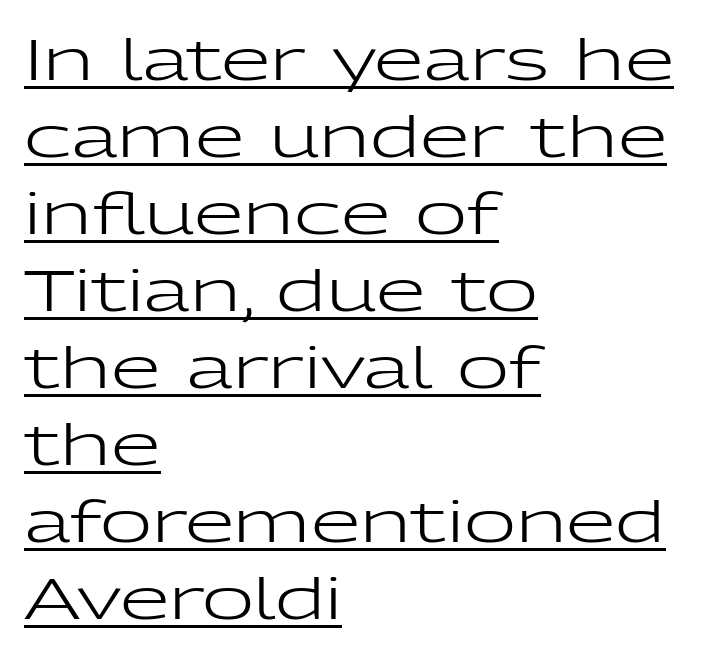
{"serif": "no", "italic": "no", "bold": "no", "weight": "regular", "width": "wide", "stroke_contrast": "low", "x_height": "medium", "monospaced": "no", "underline": "yes", "align": "left", "line_spacing": "normal", "line_spacing_ratio": 1.35, "letter_spacing": "normal", "letter_spacing_em": 0.0, "glyph_px": 57}
